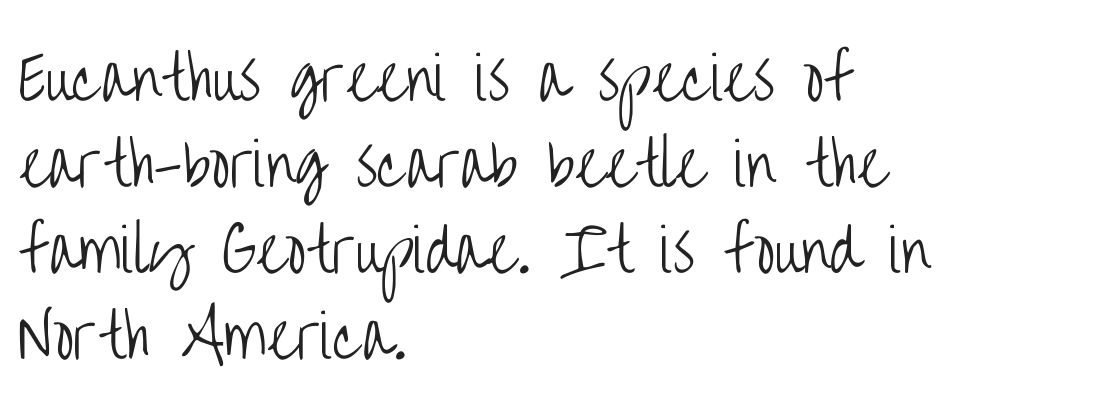
The image shows 59 px light, condensed sans-serif type, upright; set left-aligned, normal line spacing (1.46x), normal letter spacing, not underlined; low stroke contrast and a large x-height.
